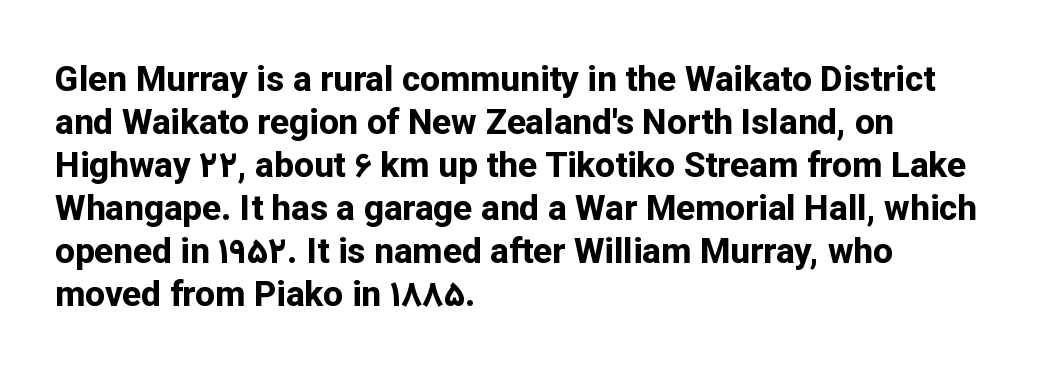
Q: Is the text bold? A: Yes.
Q: Is the text italic (slanted)? A: No, it is upright.
Q: Is the typeface a serif or a sans-serif typeface? A: Sans-serif.
Q: Is the text underlined? A: No.
Q: How is the paragraph aligned? A: Left-aligned.
Q: Is the spacing between letters normal or unusually wide? A: Normal.
Q: Width (condensed, normal, or wide)? A: Normal.
Q: Stroke contrast? A: Low.
Q: x-height? A: Medium.
Q: Monospaced? A: No.
